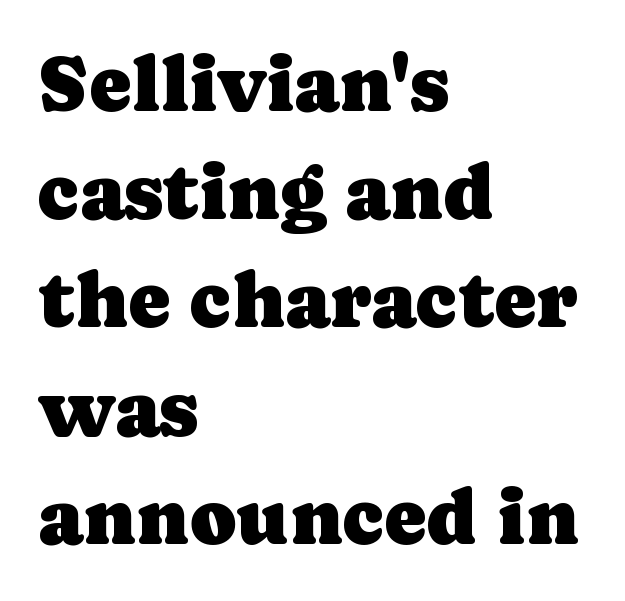
The image shows 79 px serif type, upright; set left-aligned, normal line spacing (1.37x), normal letter spacing, not underlined; low stroke contrast and a medium x-height.
